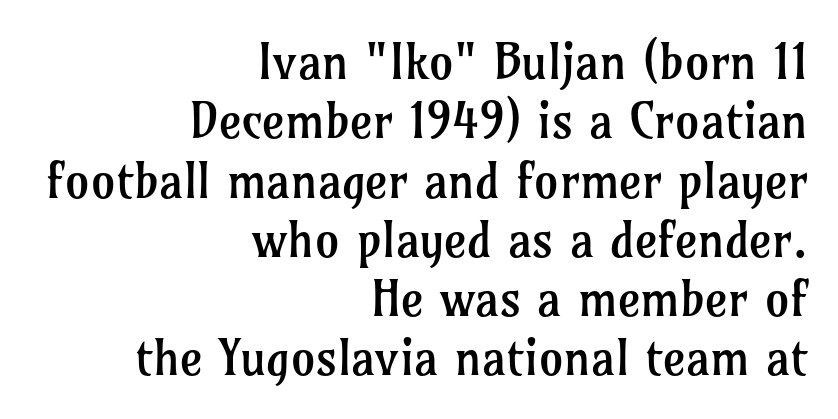
These lines are composed in type with serifs. Default kerning and tracking; the words read as compact shapes. The gap between lines stays unmarked. Notice how the passage keeps a crisp vertical edge on the right only.
